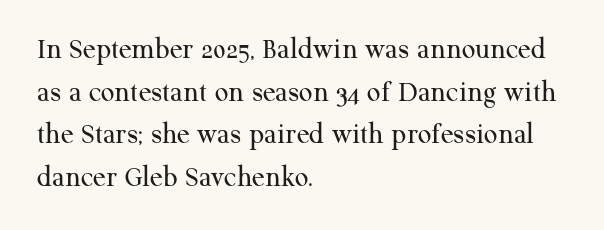
The image shows 30 px regular-weight serif type, upright; set left-aligned, normal line spacing (1.42x), normal letter spacing, not underlined; medium stroke contrast and a medium x-height.
